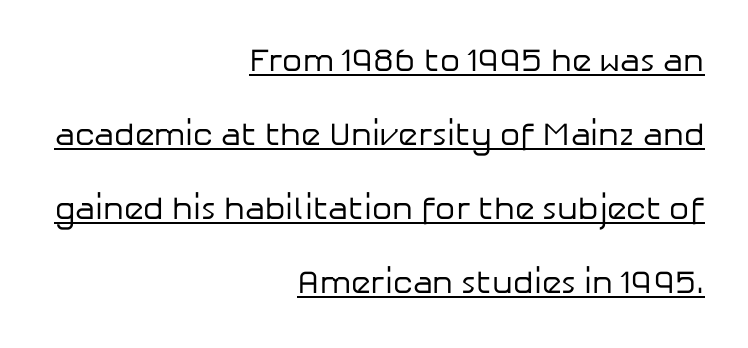
The rendering uses natural spacing where letterforms have individual widths. Bold? No — there's no thickening of the strokes. Students, observe: this is what heavily led, spacious text looks like. The text block is weighted toward the right margin, trailing off unevenly leftward. The type sits square on the baseline with zero lean.
